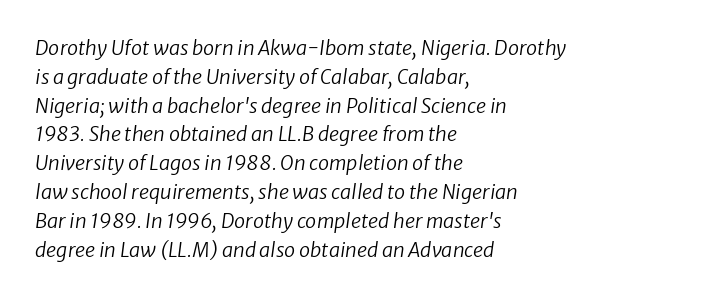
{"italic": "yes", "lean": "right", "slant_degrees": 8, "bold": "no", "underline": "no", "align": "left", "line_spacing": "normal", "line_spacing_ratio": 1.44, "letter_spacing": "normal", "letter_spacing_em": 0.0, "glyph_px": 20}
